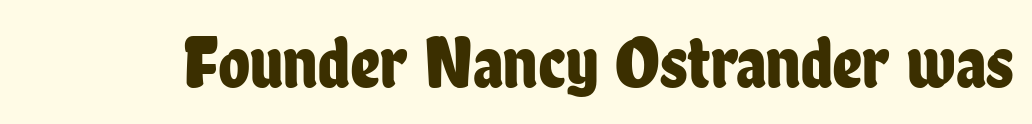
Q: Is the text italic (slanted)? A: No, it is upright.
Q: Is the typeface a serif or a sans-serif typeface? A: Sans-serif.
Q: Is the text underlined? A: No.
Q: Is the spacing between letters normal or unusually wide? A: Normal.
Q: Width (condensed, normal, or wide)? A: Condensed.
Q: Stroke contrast? A: Low.
Q: x-height? A: Medium.
Q: Monospaced? A: No.
